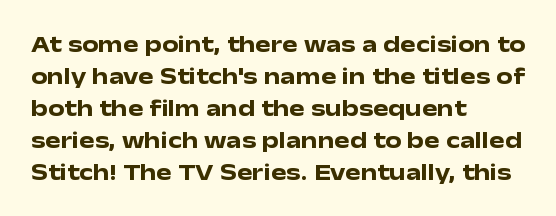
{"italic": "no", "bold": "yes", "underline": "no", "align": "left", "line_spacing": "normal", "line_spacing_ratio": 1.39, "letter_spacing": "normal", "letter_spacing_em": 0.0, "glyph_px": 23}
